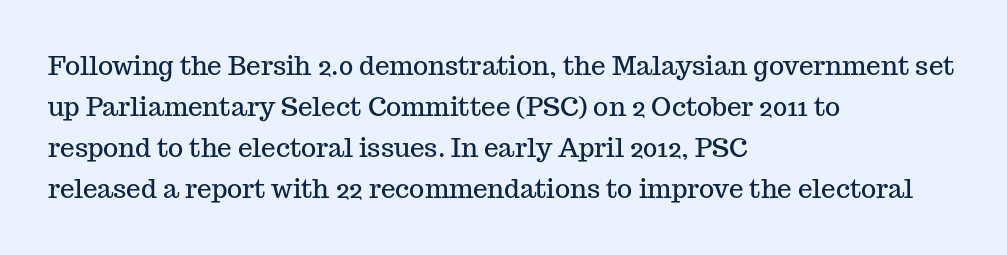
Descenders hang freely into open space. The font's upright variant was chosen for this text. Alignment: flush left. Leading: standard. The letterforms sit shoulder to shoulder at normal distance.
